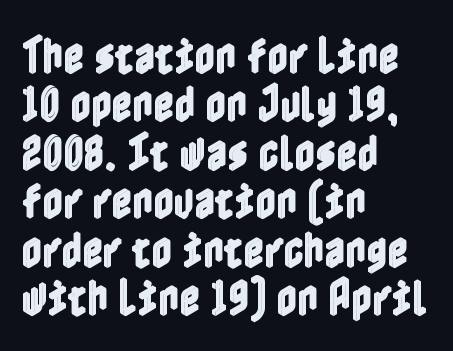
Q: Is the text italic (slanted)? A: No, it is upright.
Q: Is the text underlined? A: No.
Q: How is the paragraph aligned? A: Left-aligned.
Q: Is the spacing between letters normal or unusually wide? A: Normal.
Q: Width (condensed, normal, or wide)? A: Condensed.
Q: x-height? A: Medium.
